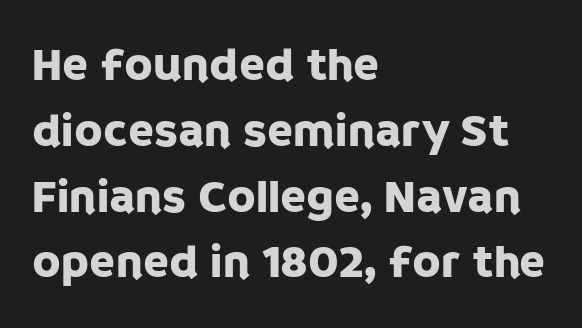
{"serif": "no", "italic": "no", "width": "normal", "stroke_contrast": "low", "x_height": "large", "monospaced": "no", "underline": "no", "align": "left", "line_spacing": "normal", "line_spacing_ratio": 1.4, "letter_spacing": "normal", "letter_spacing_em": 0.0, "glyph_px": 47}
